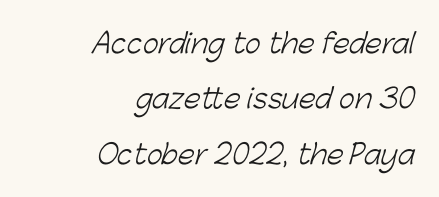
The image shows 27 px text type; set right-aligned, loose line spacing (2.05x), normal letter spacing, not underlined.
